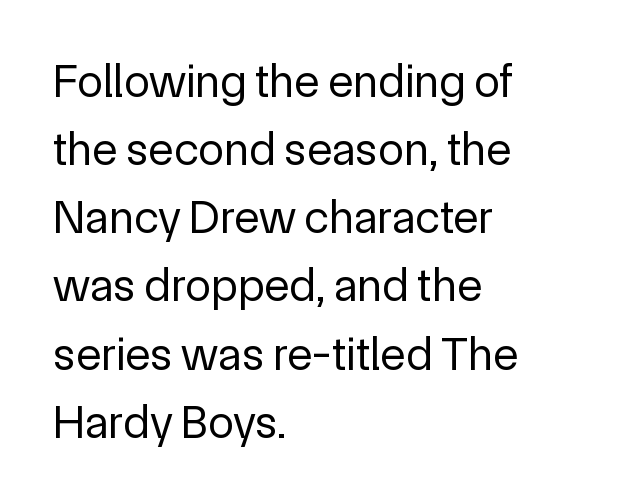
Think of a printed novel: that variable character pitch is what you see here. Ascenders rise straight up at ninety degrees. Words appear dense and cohesive because spacing is normal. Serif or sans? Sans — the stroke terminals are bare. The designer left line spacing at the default.
